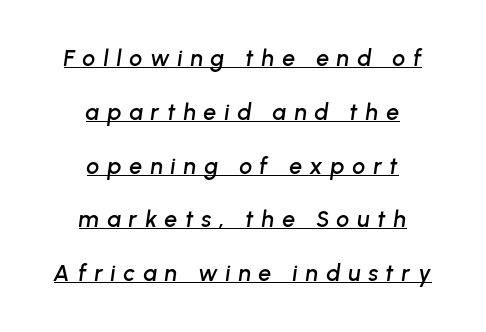
Leftover space on each line is divided equally before and after the words. The specimen reads as italic at a glance. The horizontal fit of the characters is loose and conspicuously gappy. What's the leading like? Stretched, with rows far apart.
